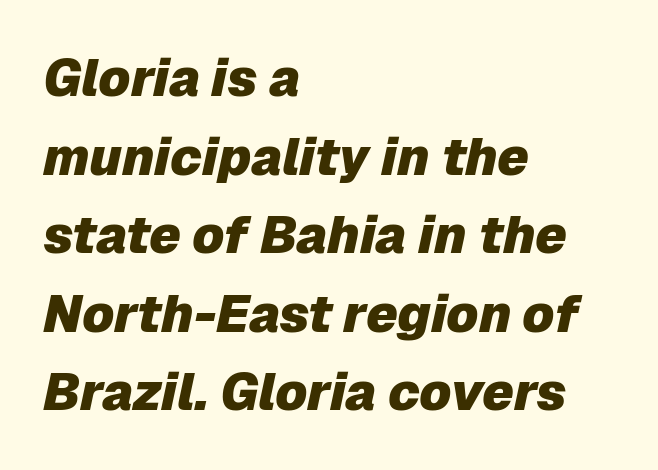
{"italic": "yes", "lean": "right", "slant_degrees": 12, "bold": "yes", "weight": "heavy", "width": "normal", "stroke_contrast": "low", "x_height": "medium", "monospaced": "no", "underline": "no", "align": "left", "line_spacing": "normal", "line_spacing_ratio": 1.51, "letter_spacing": "normal", "letter_spacing_em": 0.0, "glyph_px": 52}
